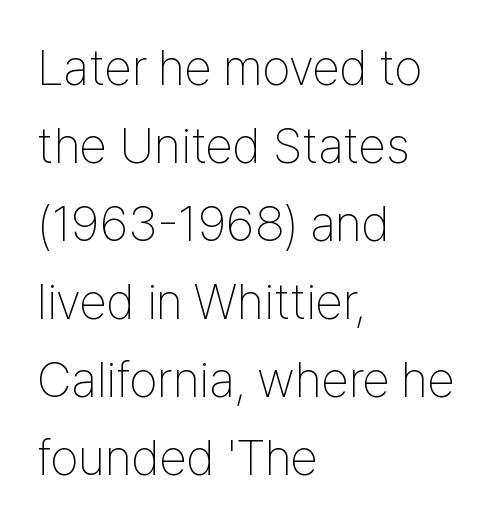
The image shows 50 px thin, condensed sans-serif type, upright; set left-aligned, normal line spacing (1.56x), normal letter spacing, not underlined; low stroke contrast and a medium x-height.
